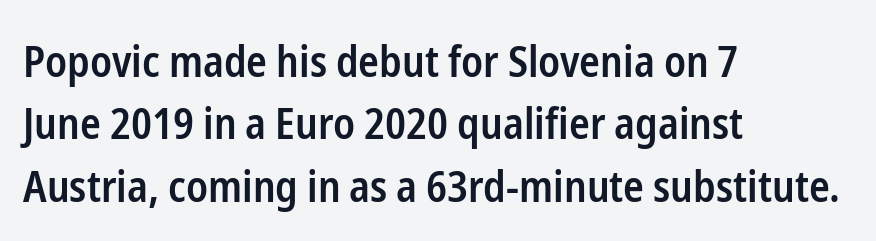
Q: Is the text bold? A: Semi-bold.
Q: Is the text italic (slanted)? A: No, it is upright.
Q: Is the typeface a serif or a sans-serif typeface? A: Sans-serif.
Q: Is the text underlined? A: No.
Q: How is the paragraph aligned? A: Left-aligned.
Q: Is the spacing between letters normal or unusually wide? A: Normal.
Q: Is the spacing between lines tight, normal or loose? A: Normal.
Q: Width (condensed, normal, or wide)? A: Condensed.
Q: Stroke contrast? A: Low.
Q: x-height? A: Medium.
Q: Monospaced? A: No.
